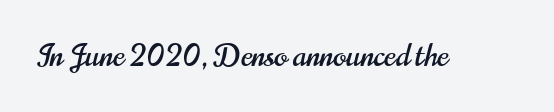
Do the characters align in a grid? No, the font is proportional. I'd call this a sans setting — the letters go barefoot. The gaps between neighbouring characters are ordinary and unremarkable. The gap between lines stays unmarked.
